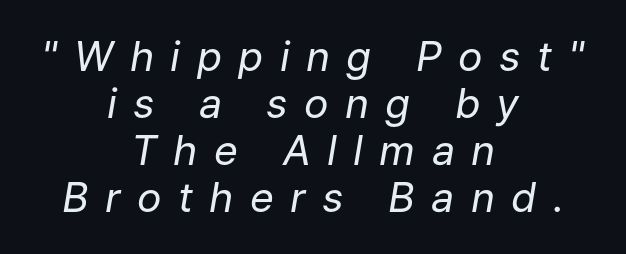
Q: Is the text bold? A: No.
Q: Is the text italic (slanted)? A: Yes, it leans right by about 9 degrees.
Q: Is the text underlined? A: No.
Q: How is the paragraph aligned? A: Centered.
Q: Is the spacing between letters normal or unusually wide? A: Unusually wide.
Q: Is the spacing between lines tight, normal or loose? A: Tight.
Q: Width (condensed, normal, or wide)? A: Normal.
Q: Stroke contrast? A: Low.
Q: x-height? A: Medium.
Q: Monospaced? A: No.
